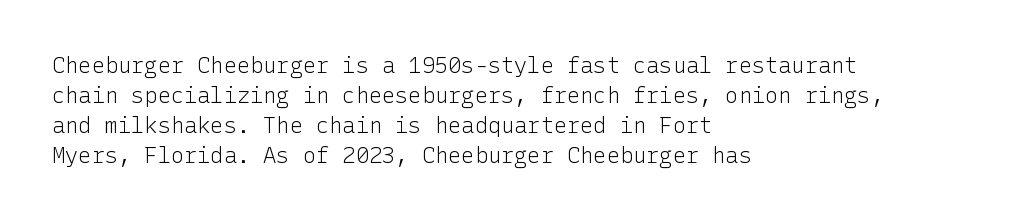
Reading down the column, the eye jumps a familiar distance to each next line. Left-aligned paragraph, ragged on the right. Check under the words: just untouched page. Nope, not italic — everything's standing straight.
